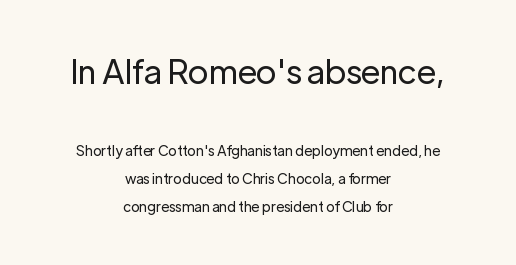
One glance says open: line gaps are wider than usual. Reading down the block, each line starts at a different indent, mirrored at its end. The characters display no serif detailing; their extremities are plain. These lines were composed using upright roman letters. No word sits above an underline.
